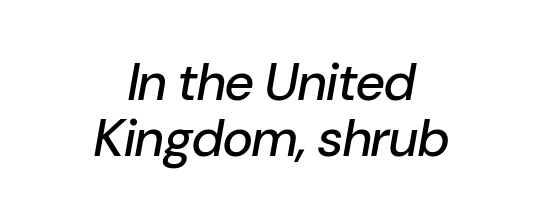
Q: Is the text italic (slanted)? A: Yes, it leans right by about 10 degrees.
Q: Is the text underlined? A: No.
Q: How is the paragraph aligned? A: Centered.
Q: Is the spacing between letters normal or unusually wide? A: Normal.
Q: Is the spacing between lines tight, normal or loose? A: Tight.
Q: Width (condensed, normal, or wide)? A: Normal.
Q: Stroke contrast? A: Low.
Q: x-height? A: Medium.
Q: Monospaced? A: No.
